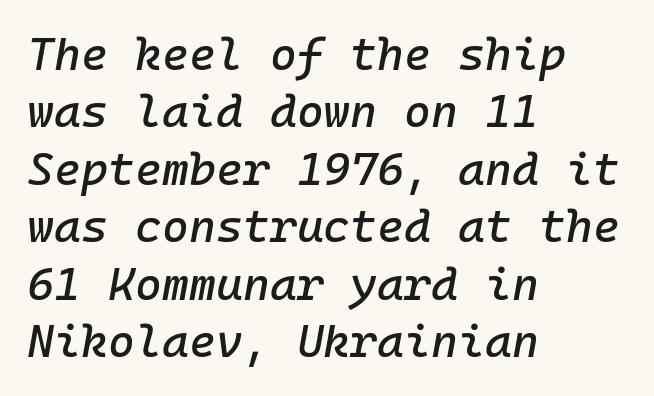
The image shows 46 px text type, italic (leaning right), monospaced; set left-aligned, normal line spacing (1.25x), normal letter spacing, not underlined; low stroke contrast and a medium x-height.
